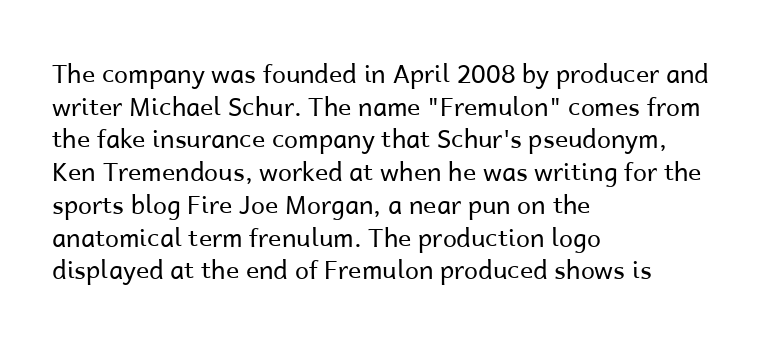
What's the leading like? Ordinary, nothing unusual. The passage shown has conventional tracking throughout. The typography opts for an upright posture over an oblique one. The passage is arranged the way most books set body copy — flush left.
